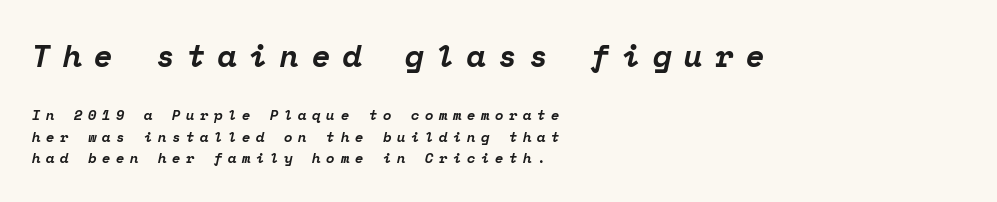
The face used here is rendered with a markedly widened letterfit. The glyphs in this specimen are seriffed. The foot of each line stays bare and open. The strokes are fattened all the way to bold. The passage shown leans; its letterforms are oblique. The emphasis by scale lands on block number one, above.
